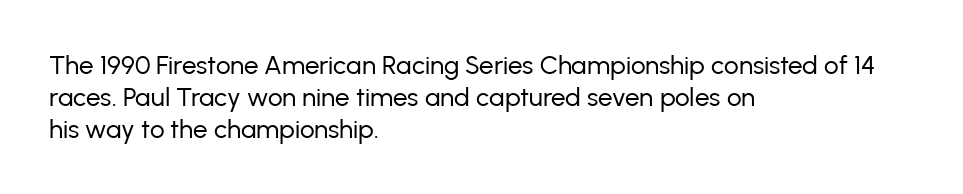
The image shows 26 px text type, upright; set left-aligned, line spacing 1.23x, normal letter spacing, not underlined.
